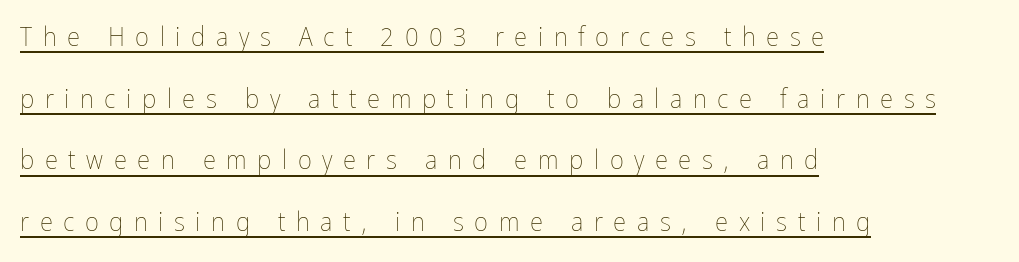
Q: Is the text bold? A: No.
Q: Is the text italic (slanted)? A: No, it is upright.
Q: Is the text underlined? A: Yes.
Q: How is the paragraph aligned? A: Left-aligned.
Q: Is the spacing between letters normal or unusually wide? A: Unusually wide.
Q: Is the spacing between lines tight, normal or loose? A: Loose.
